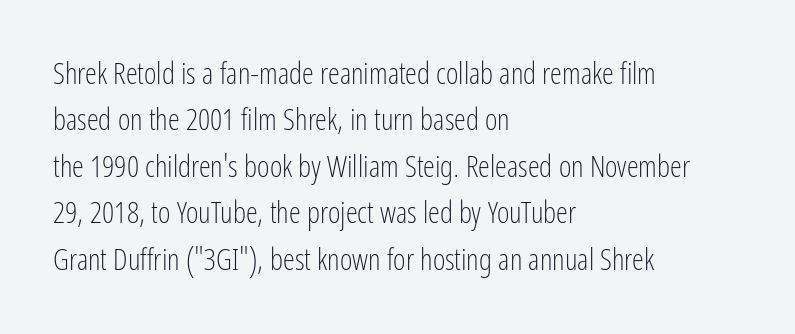
The image shows 30 px light, condensed sans-serif type, upright; set left-aligned, normal line spacing (1.55x), normal letter spacing, not underlined; low stroke contrast and a medium x-height.
